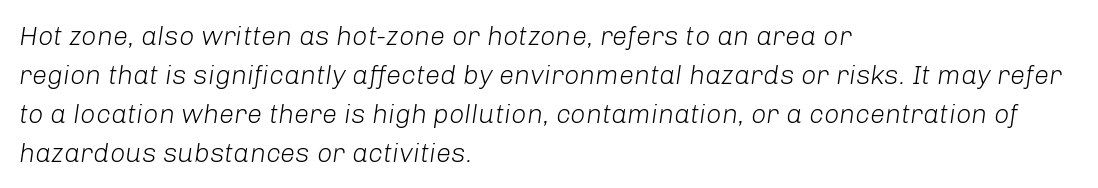
Q: Is the text bold? A: No.
Q: Is the text italic (slanted)? A: Yes, it leans right by about 8 degrees.
Q: Is the text underlined? A: No.
Q: How is the paragraph aligned? A: Left-aligned.
Q: Is the spacing between letters normal or unusually wide? A: Normal.
Q: Is the spacing between lines tight, normal or loose? A: Normal.
